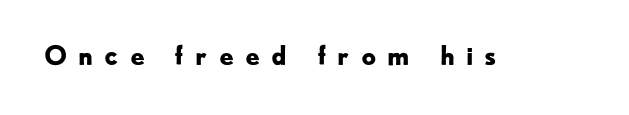
Q: Is the text bold? A: Yes.
Q: Is the text italic (slanted)? A: No, it is upright.
Q: Is the text underlined? A: No.
Q: Is the spacing between letters normal or unusually wide? A: Unusually wide.
